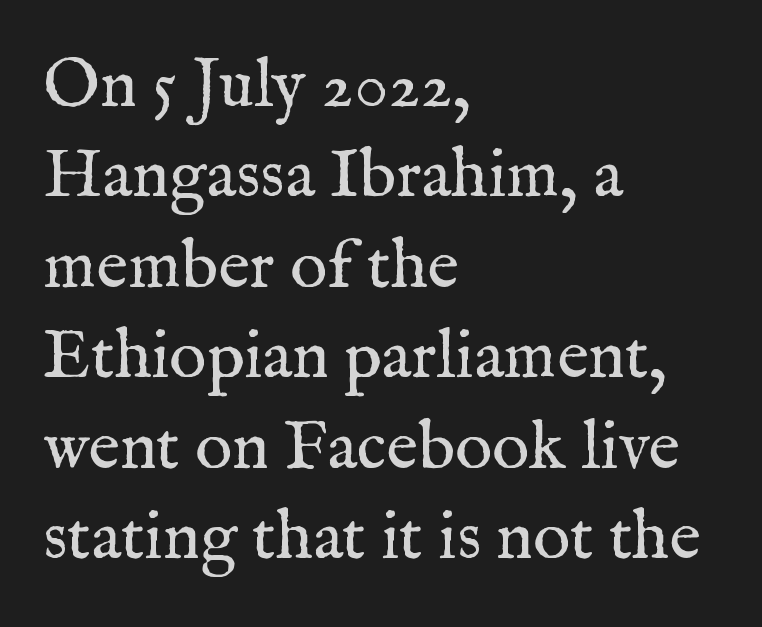
Q: Is the text bold? A: No.
Q: Is the text italic (slanted)? A: No, it is upright.
Q: Is the typeface a serif or a sans-serif typeface? A: Serif.
Q: Is the text underlined? A: No.
Q: How is the paragraph aligned? A: Left-aligned.
Q: Is the spacing between letters normal or unusually wide? A: Normal.
Q: Is the spacing between lines tight, normal or loose? A: Normal.
Q: Width (condensed, normal, or wide)? A: Normal.
Q: Stroke contrast? A: Medium.
Q: x-height? A: Medium.
Q: Monospaced? A: No.
